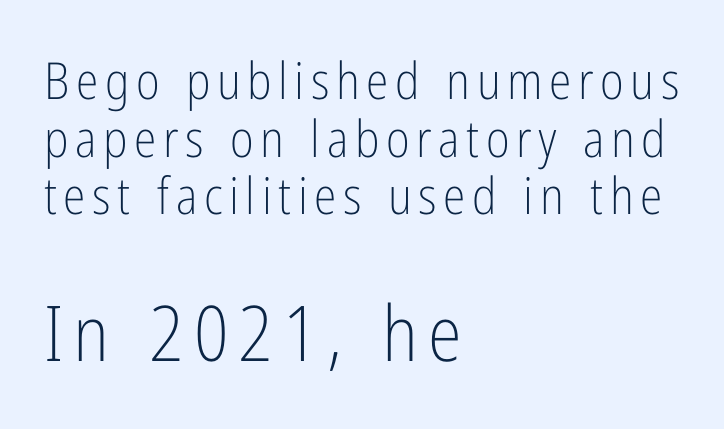
Caption: face not bold, strokes unweighted. The setting favours the left margin, as ordinary paragraphs usually do. Rendered with straight, roman letterforms. The face used here is a sans, in the tradition of grotesques and geometrics. Look at the glyph heights: the lower group is clearly the bigger setting. Character widths vary here, with narrow letters taking less room than wide ones.
